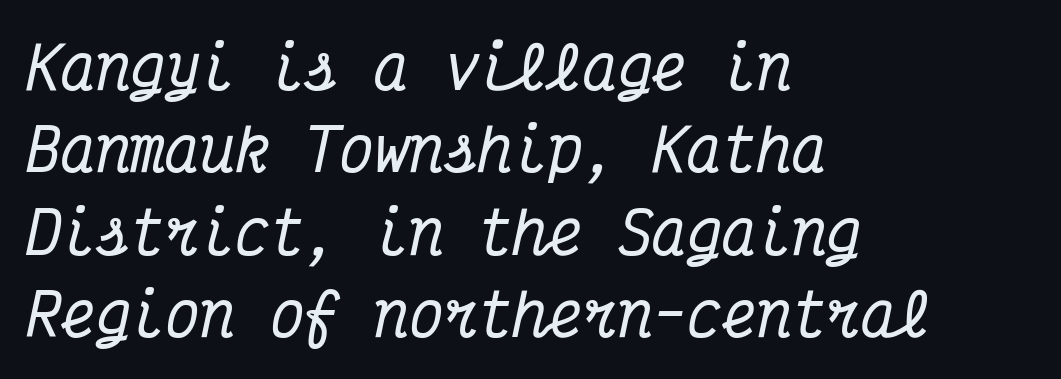
The area under the type is left untouched. Is the type slanted? Yes — the strokes lean at a clear angle. Font category for this specimen: serif. The lines sit at an ordinary, default distance from one another. The tracking reads as untouched default to a designer's eye. The lines in this sample share a left origin and differ only in where they stop.
